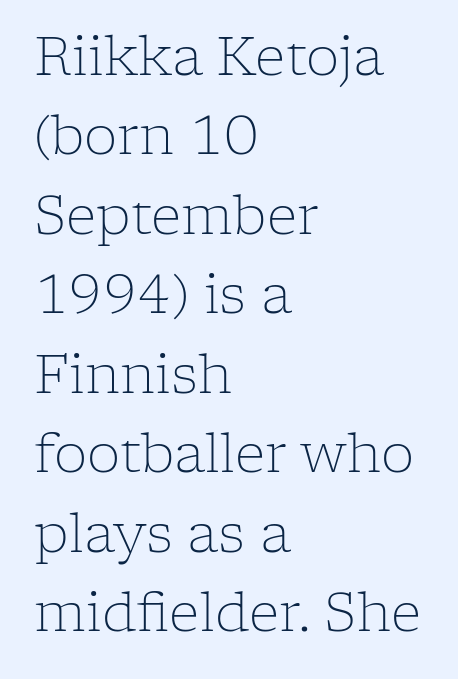
Q: Is the text bold? A: No.
Q: Is the text italic (slanted)? A: No, it is upright.
Q: Is the typeface a serif or a sans-serif typeface? A: Serif.
Q: Is the text underlined? A: No.
Q: How is the paragraph aligned? A: Left-aligned.
Q: Is the spacing between letters normal or unusually wide? A: Normal.
Q: Is the spacing between lines tight, normal or loose? A: Normal.
Q: Width (condensed, normal, or wide)? A: Normal.
Q: Stroke contrast? A: Low.
Q: x-height? A: Medium.
Q: Monospaced? A: No.
